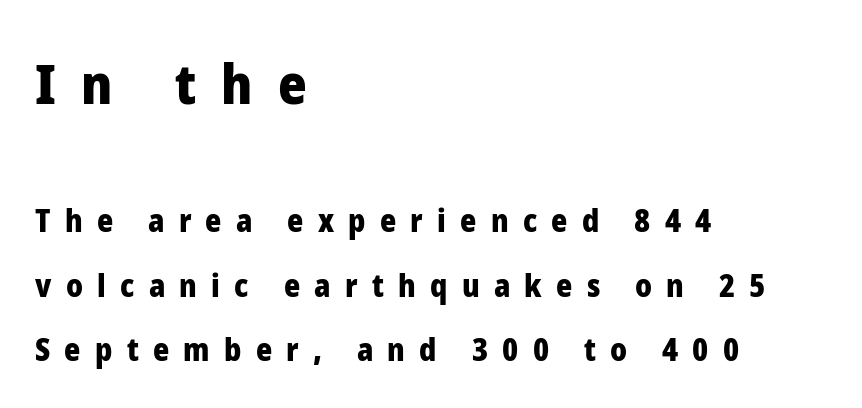
{"serif": "no", "italic": "no", "bold": "yes", "weight": "heavy", "width": "normal", "stroke_contrast": "low", "x_height": "medium", "monospaced": "no", "underline": "no", "align": "left", "line_spacing": "loose", "line_spacing_ratio": 2.08, "letter_spacing": "wide", "letter_spacing_em": 0.46, "larger_block": "first", "size_ratio": 1.77, "glyph_px": 55}
